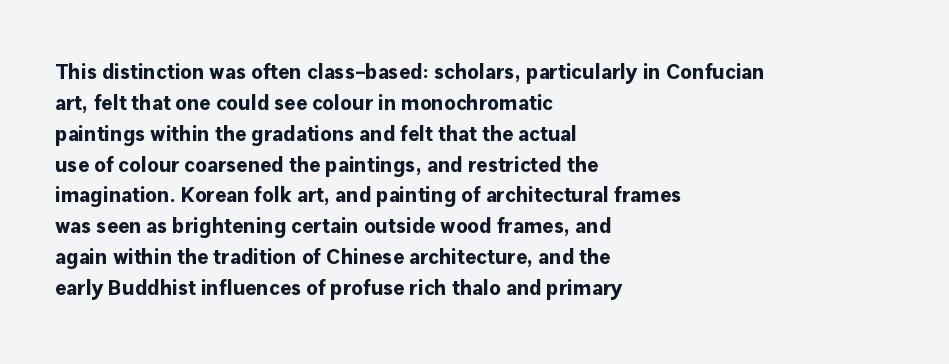
The image shows 21 px bold type, upright; set left-aligned, normal line spacing (1.47x), normal letter spacing, not underlined.
